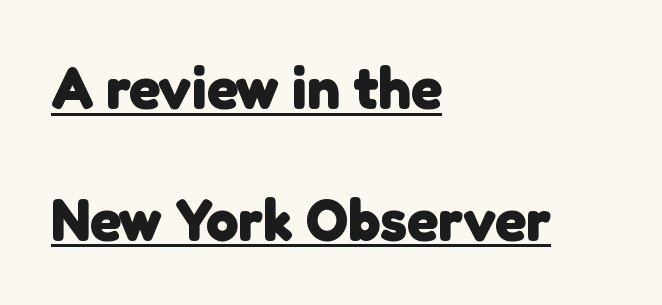
The image shows 58 px heavy sans-serif type; set left-aligned, loose line spacing (2.27x), normal letter spacing, underlined; low stroke contrast and a medium x-height.
